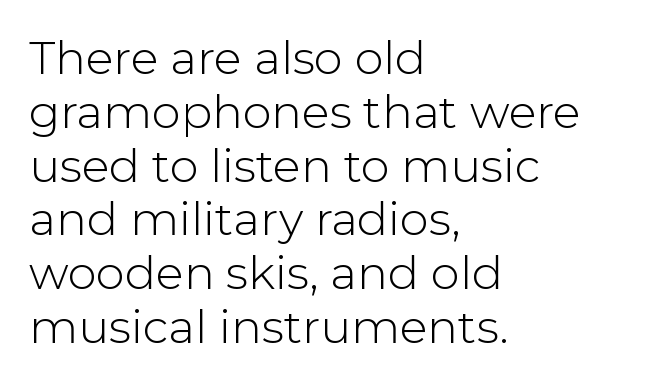
{"serif": "no", "italic": "no", "bold": "no", "weight": "light", "width": "normal", "stroke_contrast": "low", "x_height": "medium", "monospaced": "no", "underline": "no", "align": "left", "line_spacing_ratio": 1.17, "letter_spacing": "normal", "letter_spacing_em": 0.0, "glyph_px": 46}
